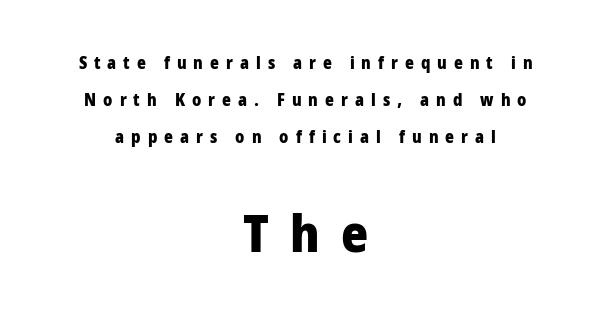
Check the space under the baseline: it is left empty. Vertical spacing — loose. This is roman type, the default non-slanted kind. A full-strength bold gives these letters their thick strokes. Each letter's strokes conclude bluntly, with no projecting serifs.
